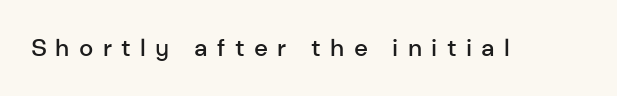
Italic? Not at all — the glyphs are vertical. Is the letter spacing exaggerated? Yes — the characters are pushed far apart. Quick note: underline off. On the weight axis this lands at semibold, roughly 600.
